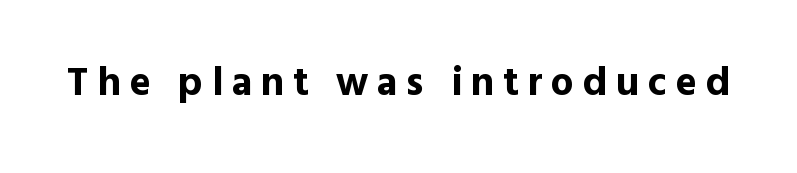
Here the designer chose a conventional face with non-uniform glyph widths. The passage shown has open, widely tracked lettering throughout. Each letter's strokes conclude bluntly, with no projecting serifs. The glyphs are unaccompanied by any horizontal stroke below them. Weight check: bold — yes, fully.
